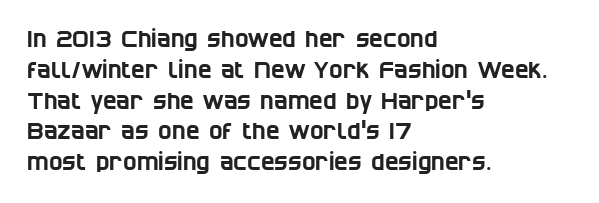
Q: Is the text underlined? A: No.
Q: How is the paragraph aligned? A: Left-aligned.
Q: Is the spacing between letters normal or unusually wide? A: Normal.
Q: Is the spacing between lines tight, normal or loose? A: Normal.
